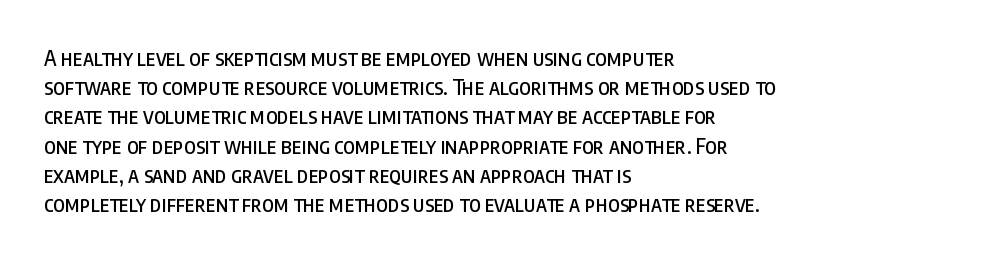
Q: Is the text italic (slanted)? A: No, it is upright.
Q: Is the text underlined? A: No.
Q: How is the paragraph aligned? A: Left-aligned.
Q: Is the spacing between letters normal or unusually wide? A: Normal.
Q: Is the spacing between lines tight, normal or loose? A: Normal.
